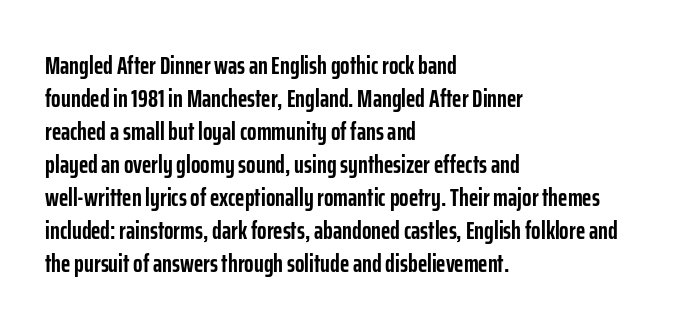
{"italic": "no", "bold": "yes", "underline": "no", "align": "left", "line_spacing": "normal", "line_spacing_ratio": 1.32, "letter_spacing": "normal", "letter_spacing_em": 0.0, "glyph_px": 25}
